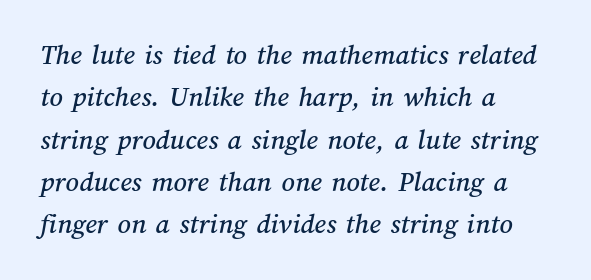
{"width": "normal", "stroke_contrast": "medium", "x_height": "medium", "monospaced": "no", "underline": "no", "align": "left", "line_spacing": "normal", "line_spacing_ratio": 1.46, "letter_spacing": "normal", "letter_spacing_em": 0.0, "glyph_px": 29}
